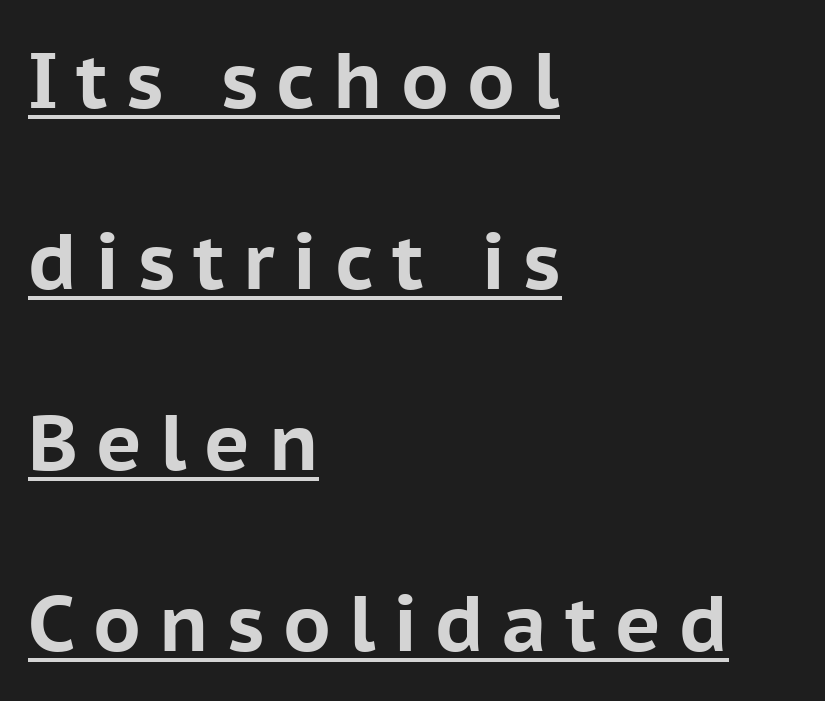
The image shows 78 px bold sans-serif type, upright; set left-aligned, loose line spacing (2.32x), unusually wide letter spacing (+0.23 em), underlined; low stroke contrast and a medium x-height.
